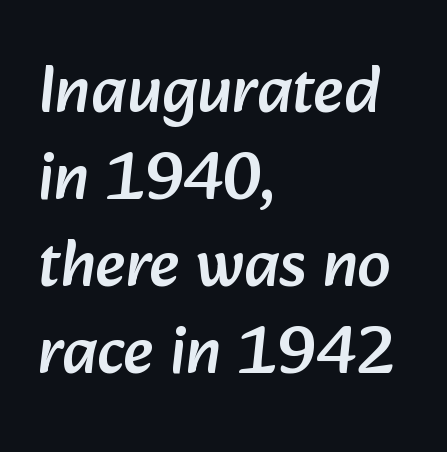
The image shows 67 px sans-serif type; set left-aligned, normal line spacing (1.3x), normal letter spacing, not underlined; low stroke contrast and a medium x-height.
